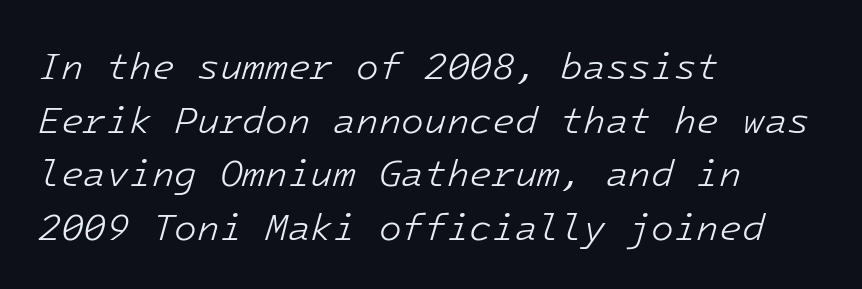
{"italic": "yes", "lean": "right", "slant_degrees": 16, "bold": "no", "weight": "light", "width": "normal", "stroke_contrast": "low", "x_height": "medium", "underline": "no", "align": "left", "line_spacing": "normal", "line_spacing_ratio": 1.45, "letter_spacing": "normal", "letter_spacing_em": 0.0, "glyph_px": 37}
